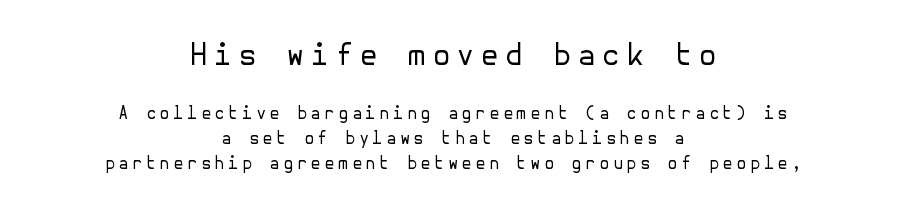
Which margin do the lines hug? Neither — every line sits in the middle. Only glyphs here, with clear space below each row. How would I describe the line gaps? Plain and ordinary. The block sitting higher on the canvas is the one with enlarged characters. Designer's note — italics off, roman on. On a weight scale, this lands at 450 or below.
